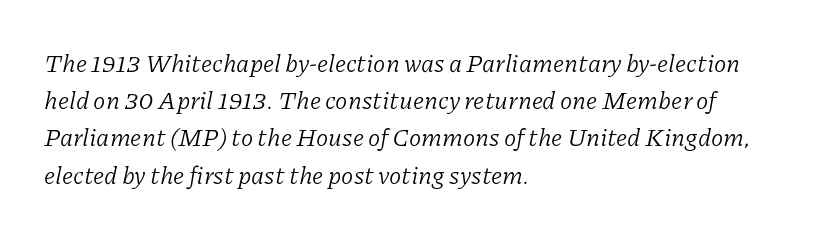
Q: Is the text bold? A: No.
Q: Is the text italic (slanted)? A: Yes, it leans right by about 11 degrees.
Q: Is the text underlined? A: No.
Q: How is the paragraph aligned? A: Left-aligned.
Q: Is the spacing between letters normal or unusually wide? A: Normal.
Q: Is the spacing between lines tight, normal or loose? A: Normal.
